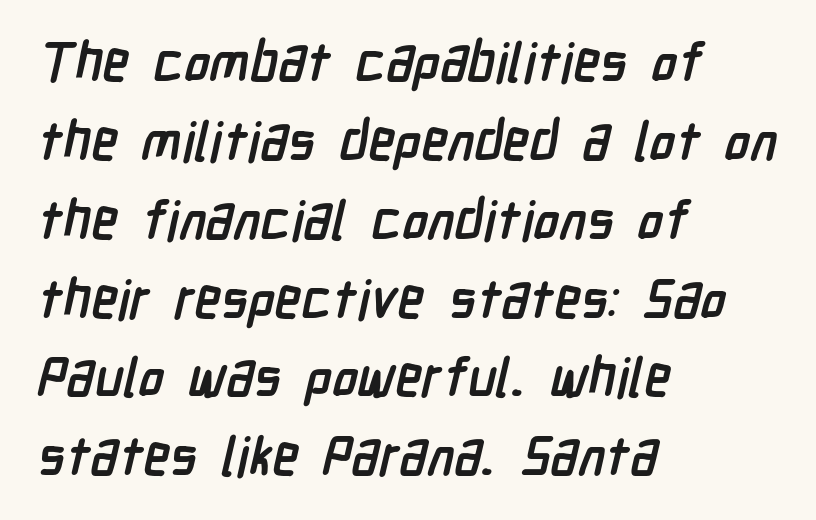
The image shows 54 px semibold, condensed sans-serif type; set left-aligned, normal line spacing (1.46x), normal letter spacing, not underlined; low stroke contrast and a medium x-height.
